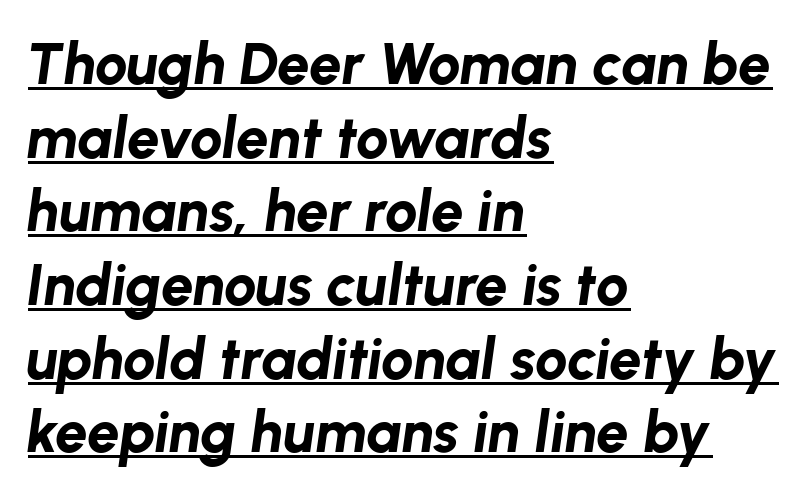
Q: Is the text bold? A: Yes.
Q: Is the text italic (slanted)? A: Yes, it leans right by about 8 degrees.
Q: Is the text underlined? A: Yes.
Q: How is the paragraph aligned? A: Left-aligned.
Q: Is the spacing between letters normal or unusually wide? A: Normal.
Q: Is the spacing between lines tight, normal or loose? A: Normal.
Q: Width (condensed, normal, or wide)? A: Normal.
Q: Stroke contrast? A: Low.
Q: x-height? A: Medium.
Q: Monospaced? A: No.
